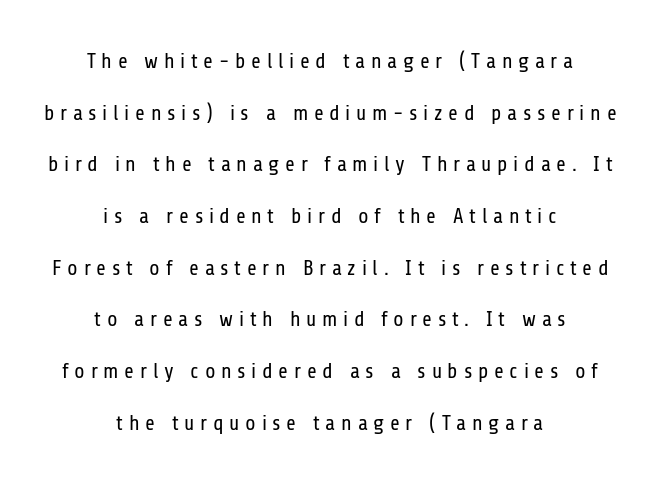
Q: Is the text bold? A: No.
Q: Is the text italic (slanted)? A: No, it is upright.
Q: Is the text underlined? A: No.
Q: How is the paragraph aligned? A: Centered.
Q: Is the spacing between letters normal or unusually wide? A: Unusually wide.
Q: Is the spacing between lines tight, normal or loose? A: Loose.
